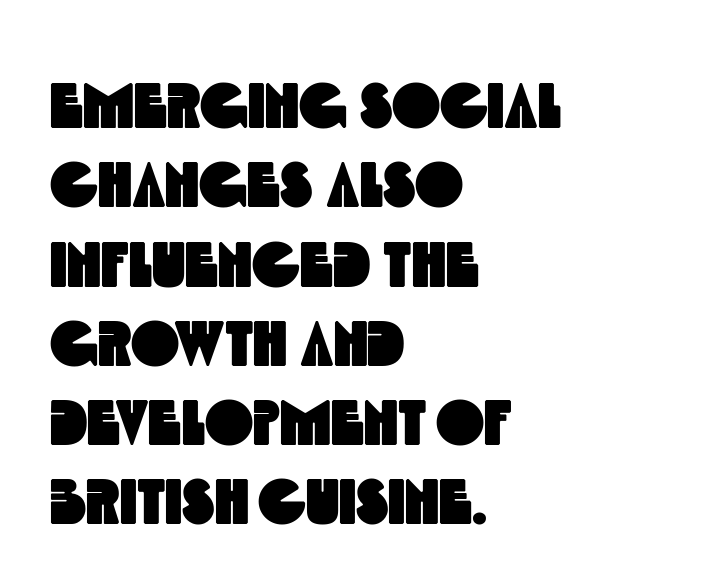
Q: Is the typeface a serif or a sans-serif typeface? A: Sans-serif.
Q: Is the text underlined? A: No.
Q: How is the paragraph aligned? A: Left-aligned.
Q: Is the spacing between letters normal or unusually wide? A: Normal.
Q: Width (condensed, normal, or wide)? A: Condensed.
Q: x-height? A: Large.
Q: Monospaced? A: No.
